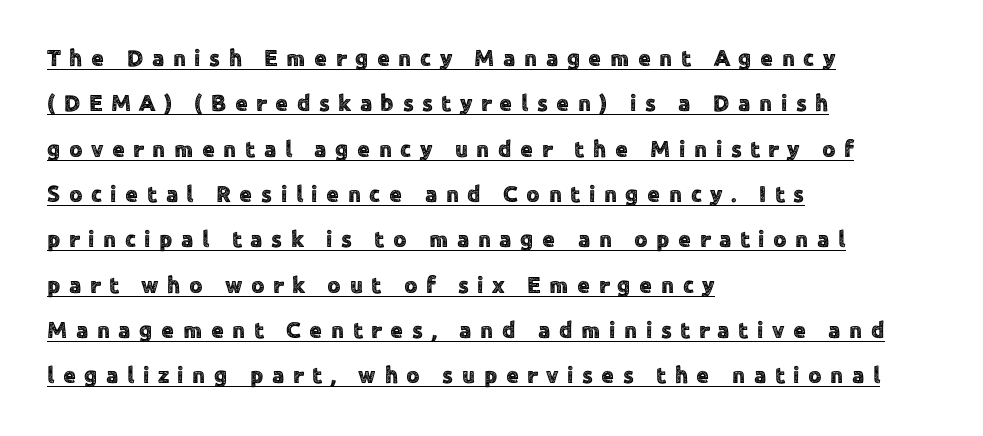
{"italic": "no", "underline": "yes", "align": "left", "line_spacing": "loose", "line_spacing_ratio": 1.97, "letter_spacing": "wide", "letter_spacing_em": 0.37, "glyph_px": 23}
